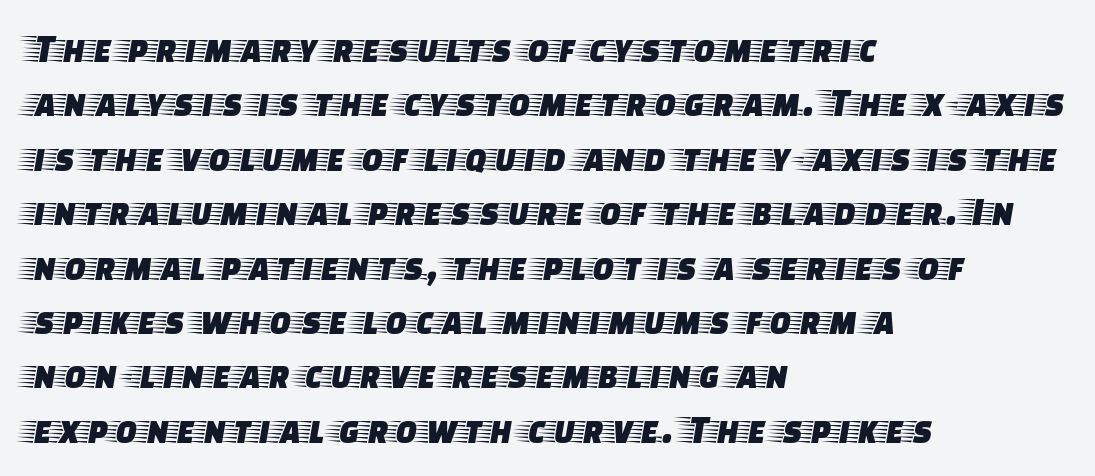
{"serif": "yes", "width": "wide", "stroke_contrast": "low", "x_height": "large", "monospaced": "no", "underline": "no", "align": "left", "line_spacing": "normal", "line_spacing_ratio": 1.36, "letter_spacing": "normal", "letter_spacing_em": 0.0, "glyph_px": 40}
